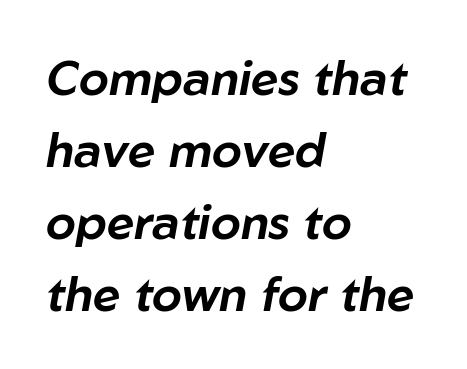
Does the lettering tilt? It does — this is italic. Left-aligned paragraph, ragged on the right. Spacing verdict: proportional, widths tailored to each character. Descender tails drop into unmarked territory. Does the leading feel generous? No, just average.
